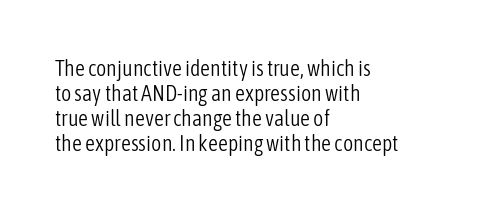
Q: Is the text bold? A: No.
Q: Is the text italic (slanted)? A: No, it is upright.
Q: Is the text underlined? A: No.
Q: How is the paragraph aligned? A: Left-aligned.
Q: Is the spacing between letters normal or unusually wide? A: Normal.
Q: Is the spacing between lines tight, normal or loose? A: Tight.
